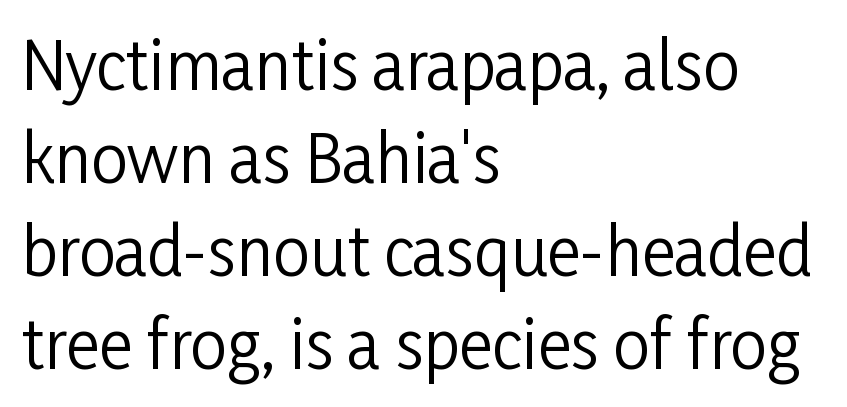
The image shows 65 px regular-weight, condensed sans-serif type, upright; set left-aligned, normal line spacing (1.43x), normal letter spacing, not underlined; low stroke contrast and a medium x-height.
